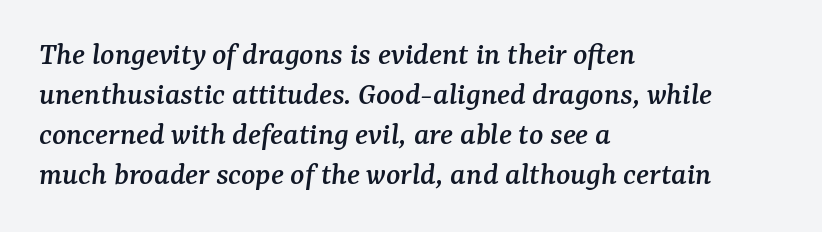
The image shows 33 px serif type, italic (leaning right); set left-aligned, line spacing 1.21x, normal letter spacing, not underlined; medium stroke contrast and a medium x-height.
